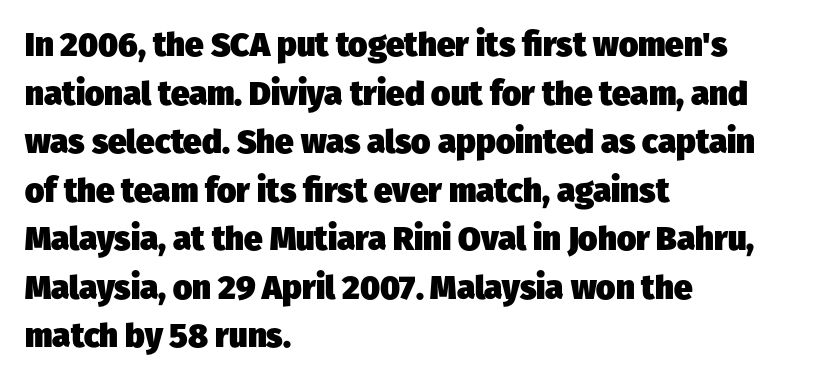
Q: Is the text bold? A: Yes.
Q: Is the typeface a serif or a sans-serif typeface? A: Sans-serif.
Q: Is the text underlined? A: No.
Q: How is the paragraph aligned? A: Left-aligned.
Q: Is the spacing between letters normal or unusually wide? A: Normal.
Q: Is the spacing between lines tight, normal or loose? A: Normal.
Q: Width (condensed, normal, or wide)? A: Normal.
Q: Stroke contrast? A: Low.
Q: x-height? A: Medium.
Q: Monospaced? A: No.
